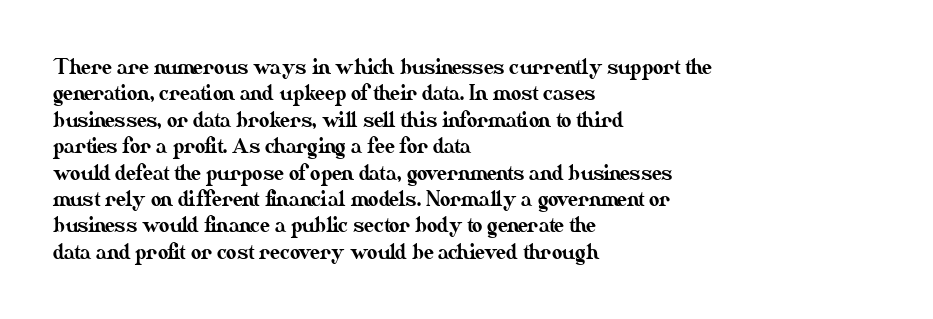
{"italic": "no", "underline": "no", "align": "left", "line_spacing": "normal", "line_spacing_ratio": 1.32, "letter_spacing": "normal", "letter_spacing_em": 0.0, "glyph_px": 20}
